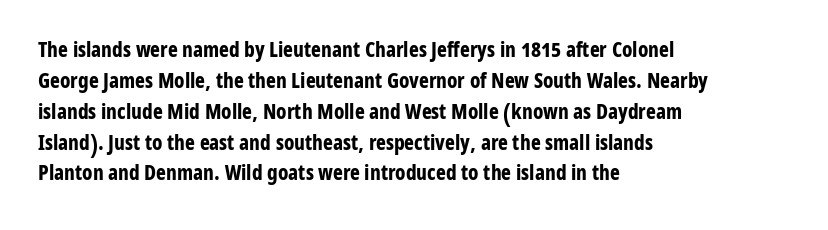
The image shows 21 px bold type, upright; set left-aligned, normal line spacing (1.47x), normal letter spacing, not underlined.
